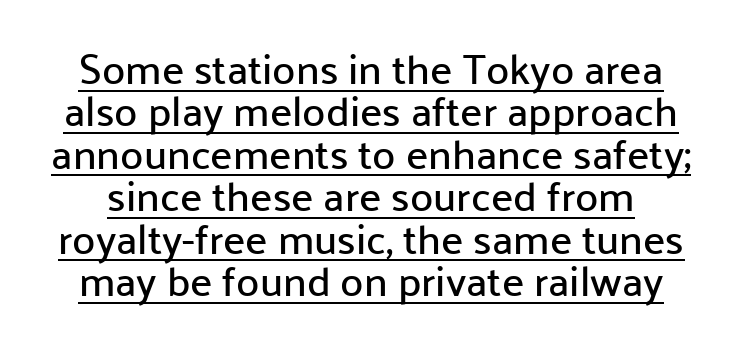
The image shows 42 px sans-serif type, upright; set tight line spacing (1.01x), normal letter spacing, underlined; low stroke contrast and a medium x-height.
